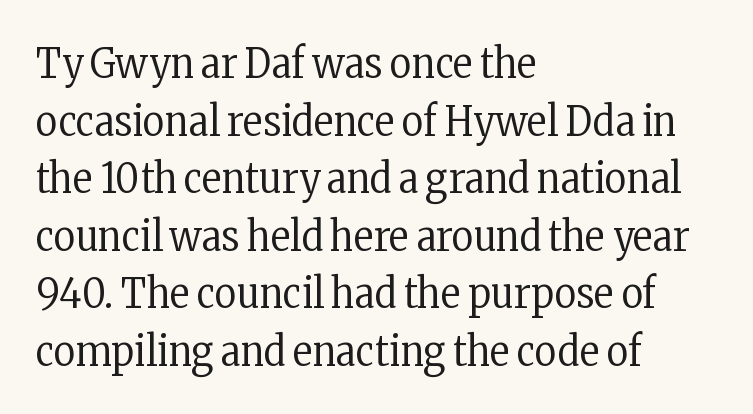
Q: Is the text bold? A: No.
Q: Is the text italic (slanted)? A: No, it is upright.
Q: Is the typeface a serif or a sans-serif typeface? A: Serif.
Q: Is the text underlined? A: No.
Q: How is the paragraph aligned? A: Left-aligned.
Q: Is the spacing between letters normal or unusually wide? A: Normal.
Q: Is the spacing between lines tight, normal or loose? A: Normal.
Q: Width (condensed, normal, or wide)? A: Condensed.
Q: Stroke contrast? A: Low.
Q: x-height? A: Medium.
Q: Monospaced? A: No.
